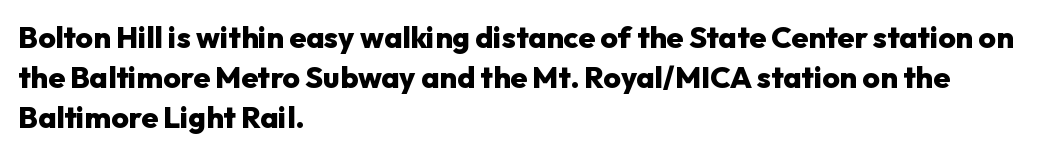
The image shows 30 px heavy sans-serif type, upright; set left-aligned, normal line spacing (1.33x), normal letter spacing, not underlined; low stroke contrast and a medium x-height.
